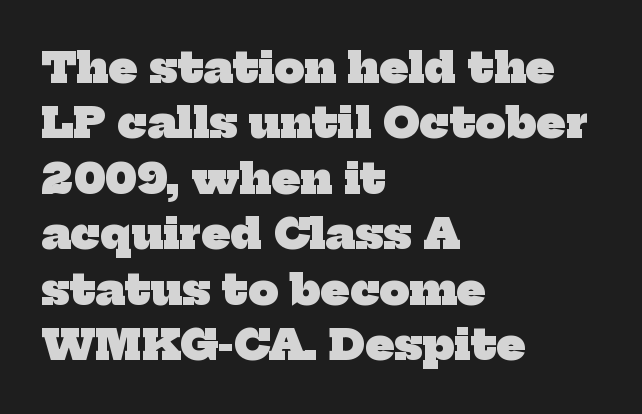
The image shows 42 px heavy serif type; set left-aligned, normal line spacing (1.32x), normal letter spacing, not underlined; low stroke contrast and a medium x-height.
